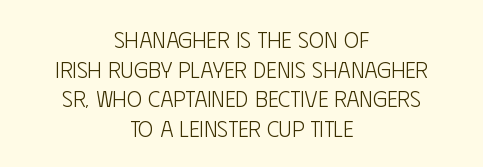
{"italic": "no", "bold": "no", "underline": "no", "align": "center", "line_spacing": "normal", "line_spacing_ratio": 1.29, "letter_spacing": "normal", "letter_spacing_em": 0.0, "glyph_px": 23}
